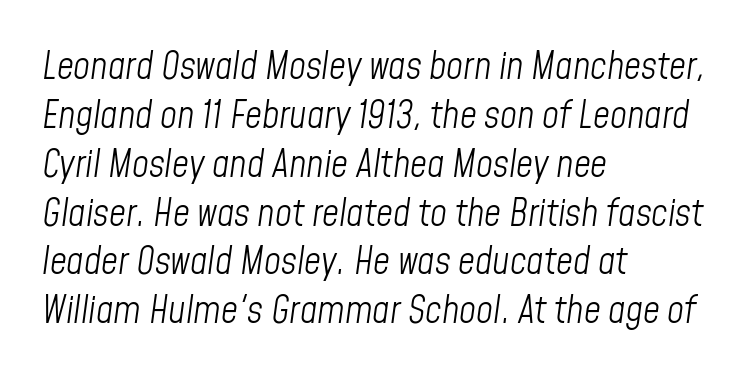
{"italic": "yes", "lean": "right", "slant_degrees": 8, "bold": "no", "weight": "light", "width": "condensed", "stroke_contrast": "low", "x_height": "medium", "monospaced": "no", "underline": "no", "align": "left", "line_spacing": "normal", "line_spacing_ratio": 1.32, "letter_spacing": "normal", "letter_spacing_em": 0.0, "glyph_px": 37}
